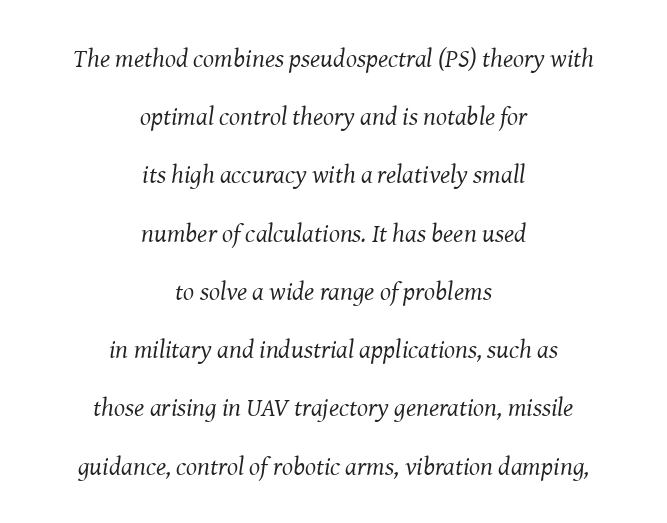
{"italic": "yes", "lean": "right", "slant_degrees": 8, "bold": "no", "underline": "no", "align": "center", "line_spacing": "loose", "line_spacing_ratio": 2.24, "letter_spacing": "normal", "letter_spacing_em": 0.0, "glyph_px": 26}
